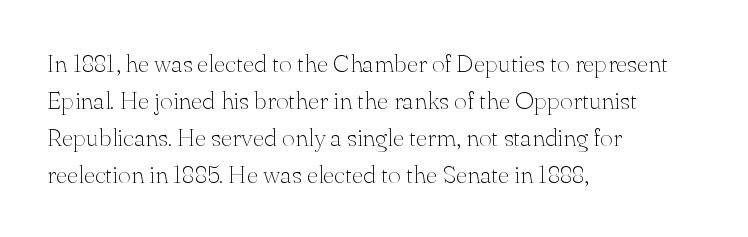
The image shows 25 px text type, upright; set left-aligned, normal line spacing (1.48x), normal letter spacing, not underlined.
